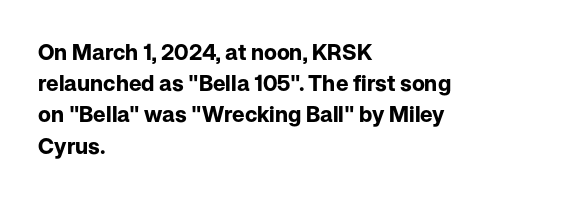
{"italic": "no", "bold": "yes", "underline": "no", "align": "left", "line_spacing": "normal", "line_spacing_ratio": 1.42, "letter_spacing": "normal", "letter_spacing_em": 0.0, "glyph_px": 22}
